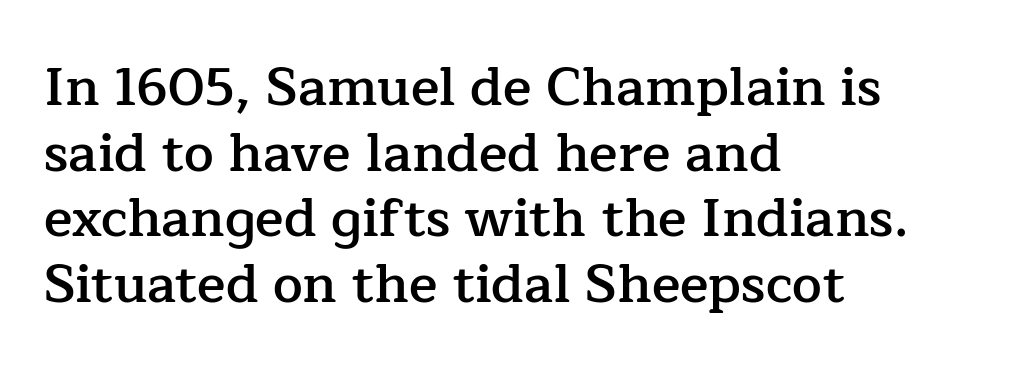
The image shows 53 px semibold serif type, upright; set left-aligned, line spacing 1.24x, normal letter spacing, not underlined; low stroke contrast and a medium x-height.
